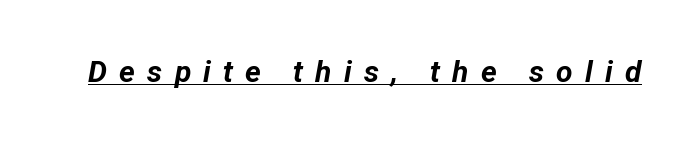
These words are printed bold, with thick strokes throughout. You could not count columns in this text — the font is proportionally spaced. The passage shown leans; its letterforms are oblique. The letters are spread apart with noticeably loose tracking.
